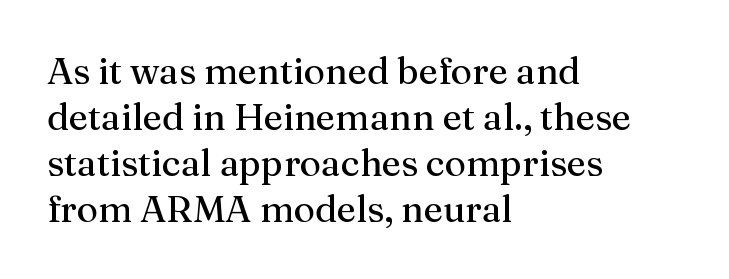
Line starts are locked; line ends wander. A typesetter would label this face a serif. Posture: vertical. Beneath every word, the page is bare. The type is set solid horizontally, with unmodified tracking. Stroke mass is kept to a normal reading level or below.
